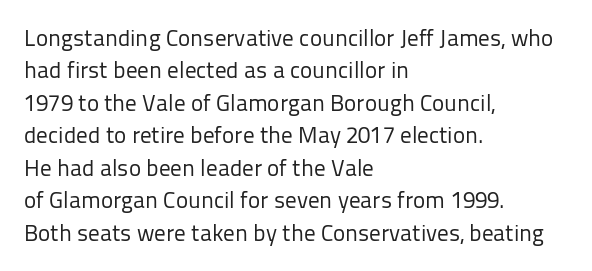
The image shows 23 px text type, upright; set left-aligned, normal line spacing (1.41x), normal letter spacing, not underlined.
